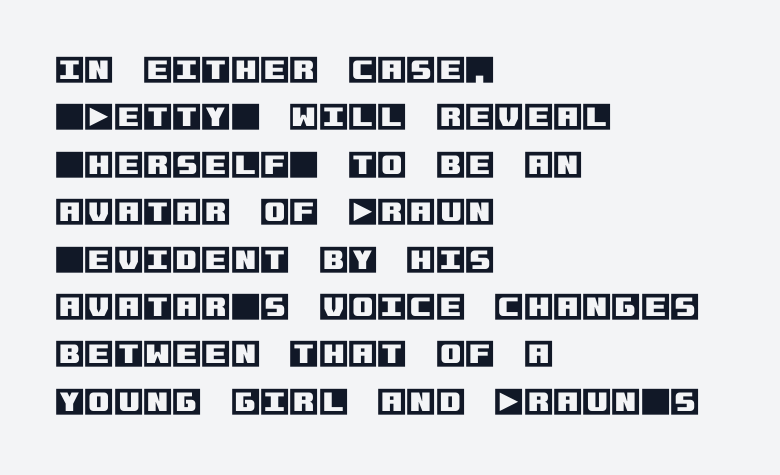
The image shows 30 px text type, upright; set left-aligned, normal line spacing (1.58x), normal letter spacing, not underlined; a large x-height.
